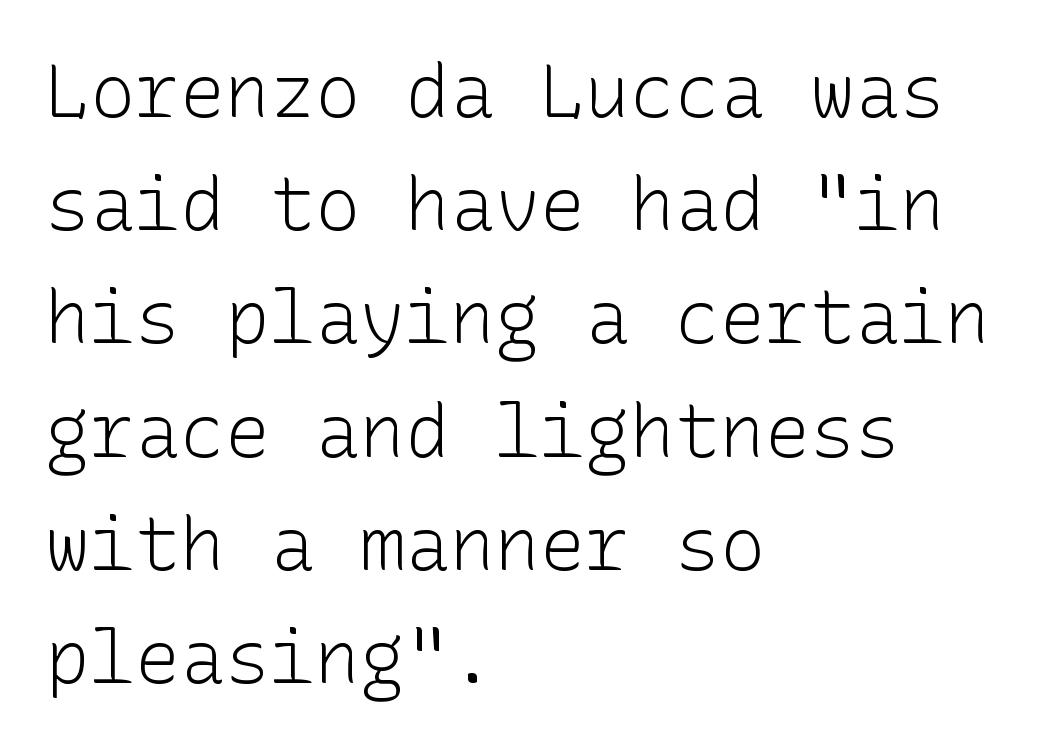
This block has exactly the height ordinary leading produces. Glance below the letters and you will spot only blank space. Caption: standard tracking, unaltered. Every character sits straight up, as roman type does.
